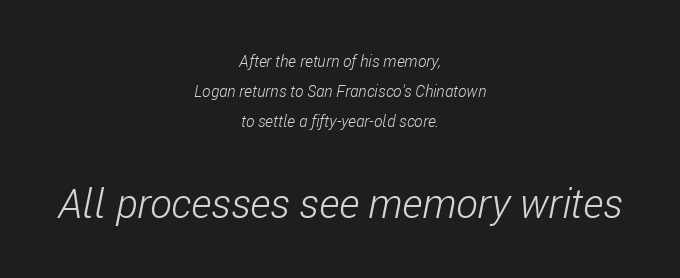
Q: Is the text bold? A: No.
Q: Is the text italic (slanted)? A: Yes, it leans right by about 11 degrees.
Q: Is the text underlined? A: No.
Q: How is the paragraph aligned? A: Centered.
Q: Is the spacing between letters normal or unusually wide? A: Normal.
Q: Which block of text is set in a larger size, the first (top) or the second (bottom)? A: The second (bottom) one.
Q: Width (condensed, normal, or wide)? A: Condensed.
Q: Stroke contrast? A: Low.
Q: x-height? A: Medium.
Q: Monospaced? A: No.
